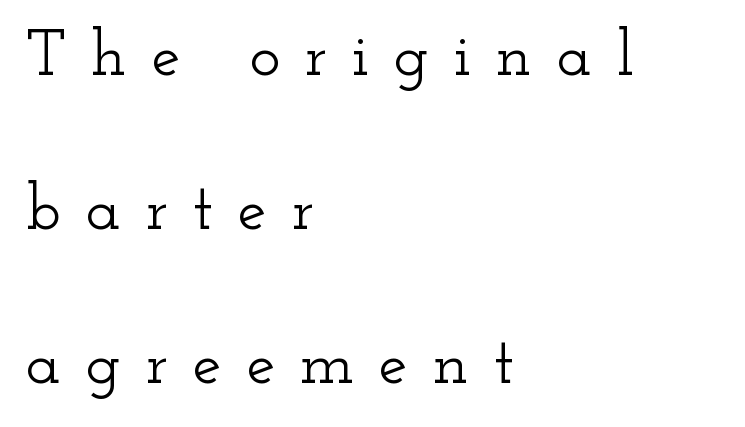
Q: Is the text italic (slanted)? A: No, it is upright.
Q: Is the typeface a serif or a sans-serif typeface? A: Serif.
Q: Is the text underlined? A: No.
Q: How is the paragraph aligned? A: Left-aligned.
Q: Is the spacing between letters normal or unusually wide? A: Unusually wide.
Q: Is the spacing between lines tight, normal or loose? A: Loose.
Q: Width (condensed, normal, or wide)? A: Wide.
Q: Stroke contrast? A: Low.
Q: x-height? A: Small.
Q: Monospaced? A: No.
